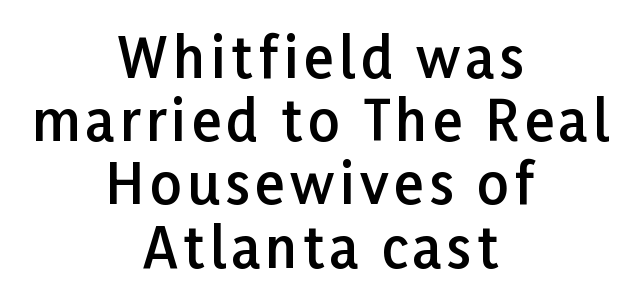
Posture: vertical. The block of text is dense from top to bottom, with scant space between rows. The setting favours the middle, as headings and verse often do. As a designer I'd log this as weight 600, semibold.
